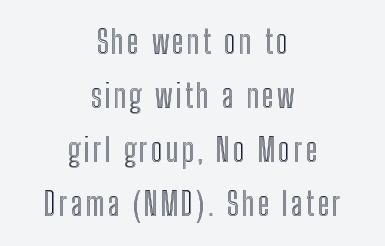
The rag falls on both sides of this text block equally. This sample uses an upright cut, with every glyph sitting square on the baseline. Regular leading. Anything drawn beneath the words? Only blank space.
